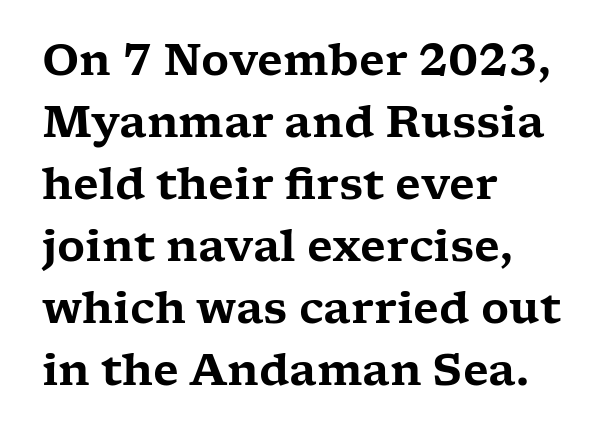
The image shows 43 px wide serif type, upright; set left-aligned, normal line spacing (1.44x), normal letter spacing, not underlined; low stroke contrast and a medium x-height.
